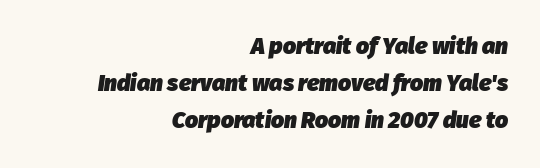
{"italic": "yes", "lean": "right", "slant_degrees": 8, "bold": "yes", "underline": "no", "align": "right", "line_spacing": "normal", "line_spacing_ratio": 1.61, "letter_spacing": "normal", "letter_spacing_em": 0.0, "glyph_px": 23}
